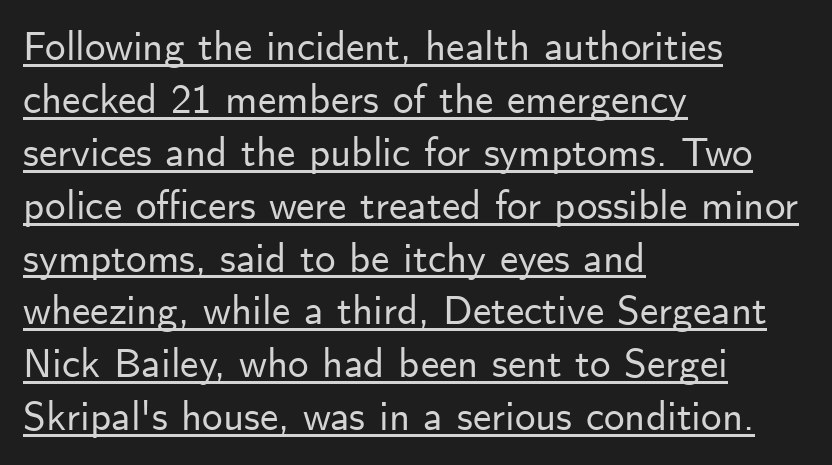
The image shows 41 px sans-serif type, upright; set left-aligned, normal line spacing (1.29x), normal letter spacing, underlined; low stroke contrast and a small x-height.
